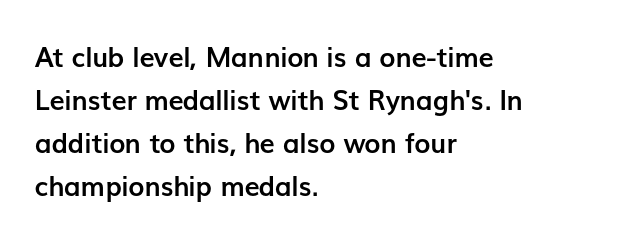
Typesetter's note: full bold, strokes at maximum text heaviness. Quick note: interline space is typical. Compared with a centered layout, this one pins lines to the left instead. Tall strokes in this sample are plumb rather than angled. The tracking reads as untouched default to a designer's eye. Has an underline been added? It has not.
